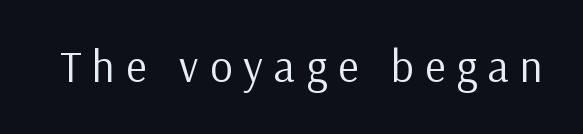
A typesetter would call this heavily tracked-out type. Ordinary non-slanted type is in use. The string is rendered with underlining switched off. Is this a fixed-width face? No — the glyphs have proportional, varying widths. Regarding serifs, this sample does without them. Heaviness? Minimal to ordinary, like unemphasized prose.
